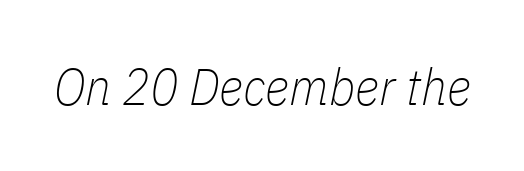
The image shows 52 px thin, condensed type, italic (leaning right); set normal letter spacing, not underlined; low stroke contrast and a medium x-height.
